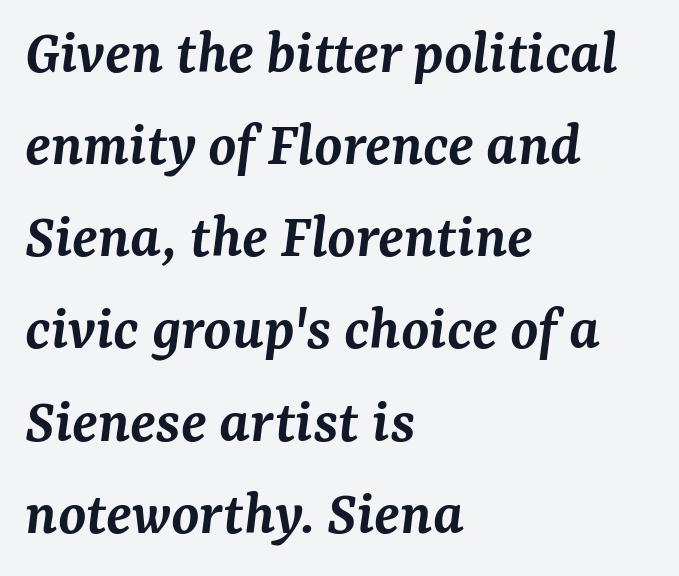
Q: Is the text bold? A: Semi-bold.
Q: Is the text italic (slanted)? A: Yes, it leans right by about 7 degrees.
Q: Is the typeface a serif or a sans-serif typeface? A: Serif.
Q: Is the text underlined? A: No.
Q: How is the paragraph aligned? A: Left-aligned.
Q: Is the spacing between letters normal or unusually wide? A: Normal.
Q: Is the spacing between lines tight, normal or loose? A: Normal.
Q: Width (condensed, normal, or wide)? A: Normal.
Q: Stroke contrast? A: Medium.
Q: x-height? A: Medium.
Q: Monospaced? A: No.
